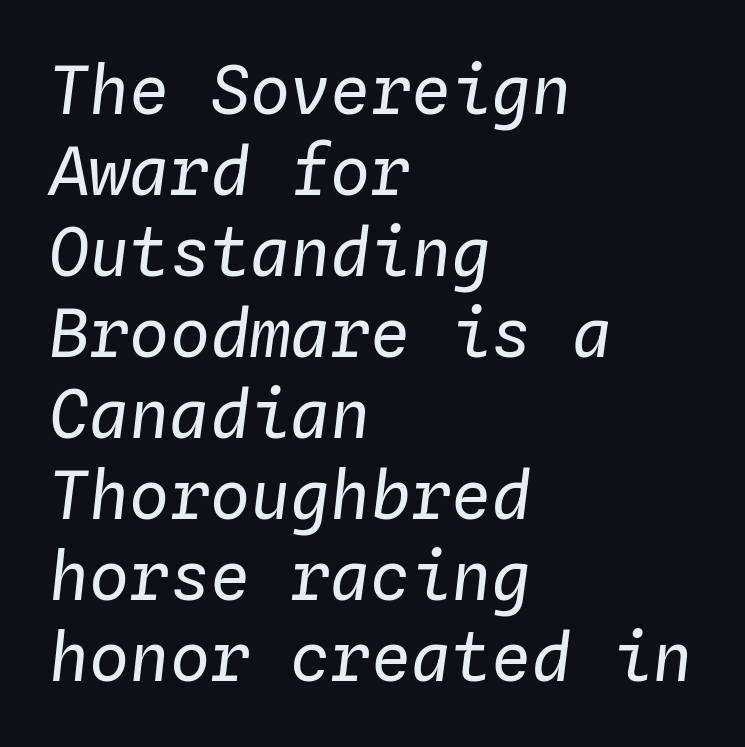
Q: Is the text bold? A: No.
Q: Is the text italic (slanted)? A: Yes, it leans right by about 4 degrees.
Q: Is the text underlined? A: No.
Q: How is the paragraph aligned? A: Left-aligned.
Q: Is the spacing between letters normal or unusually wide? A: Normal.
Q: Width (condensed, normal, or wide)? A: Normal.
Q: Stroke contrast? A: Low.
Q: x-height? A: Medium.
Q: Monospaced? A: Yes.
